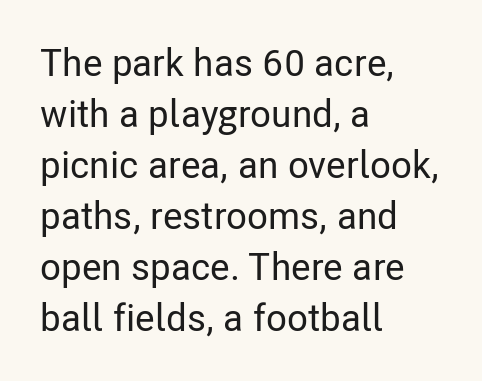
The image shows 38 px condensed sans-serif type, upright; set left-aligned, normal line spacing (1.34x), normal letter spacing, not underlined; low stroke contrast and a medium x-height.
